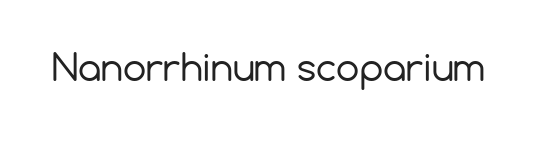
Q: Is the text bold? A: No.
Q: Is the text italic (slanted)? A: No, it is upright.
Q: Is the typeface a serif or a sans-serif typeface? A: Sans-serif.
Q: Is the text underlined? A: No.
Q: Is the spacing between letters normal or unusually wide? A: Normal.
Q: Width (condensed, normal, or wide)? A: Normal.
Q: Stroke contrast? A: Low.
Q: x-height? A: Medium.
Q: Monospaced? A: No.
